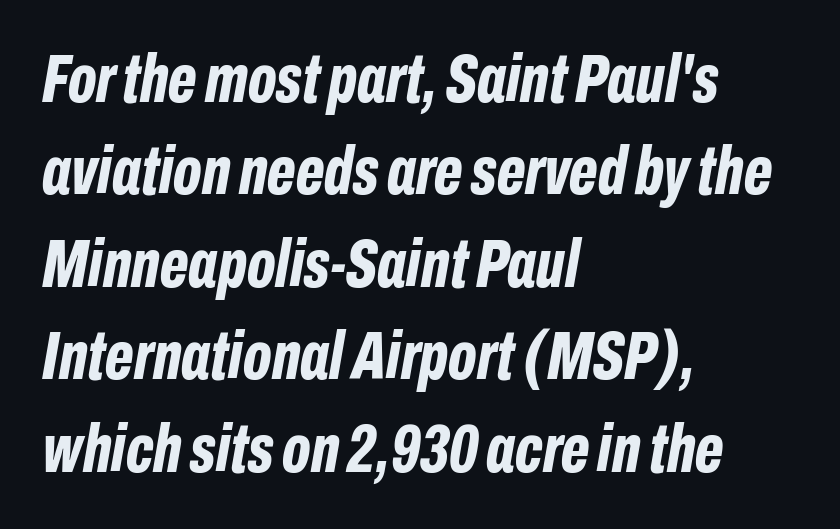
Q: Is the text bold? A: Yes.
Q: Is the text italic (slanted)? A: Yes, it leans right by about 10 degrees.
Q: Is the text underlined? A: No.
Q: How is the paragraph aligned? A: Left-aligned.
Q: Is the spacing between letters normal or unusually wide? A: Normal.
Q: Is the spacing between lines tight, normal or loose? A: Normal.
Q: Width (condensed, normal, or wide)? A: Condensed.
Q: Stroke contrast? A: Low.
Q: x-height? A: Medium.
Q: Monospaced? A: No.
